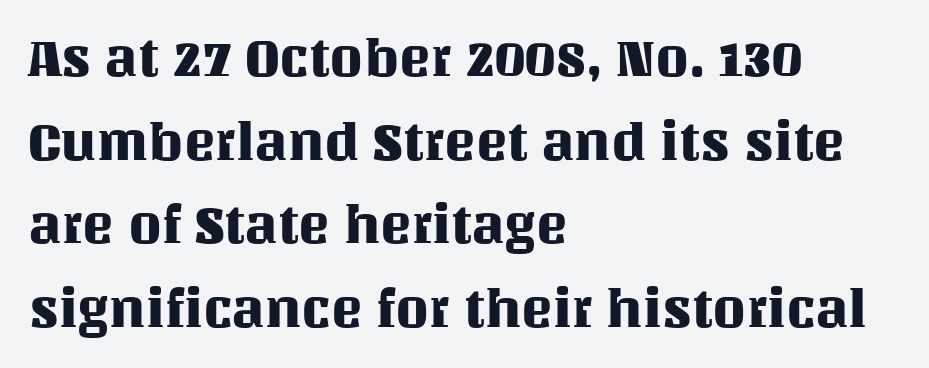
The image shows 53 px text type, upright; set left-aligned, normal line spacing (1.58x), normal letter spacing, not underlined; medium stroke contrast and a large x-height.
